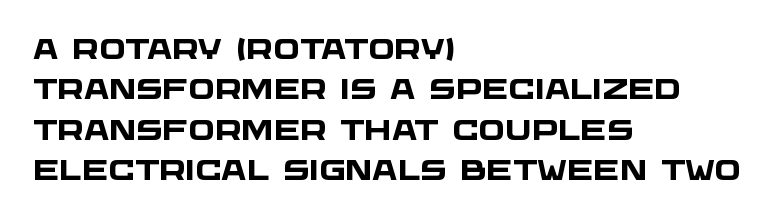
The baseline area is clear. Strokes here are thick enough to call this a true bold. The compositor pushed each line to the left boundary. Check where the strokes stop: nothing finishes them off — pure sans. Successive baselines arrive at the customary interval.
